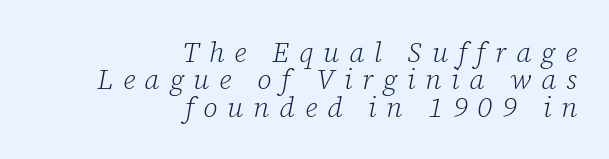
The face used here is seriffed, in the tradition of book romans. This block would grow much taller if given ordinary leading; it's compressed now. Any mark beneath the type? The region is blank. No extra ink here — the face is not bold. There's an unmistakable incline to the writing here. A typesetter would call this proportional, since set widths differ per character.
